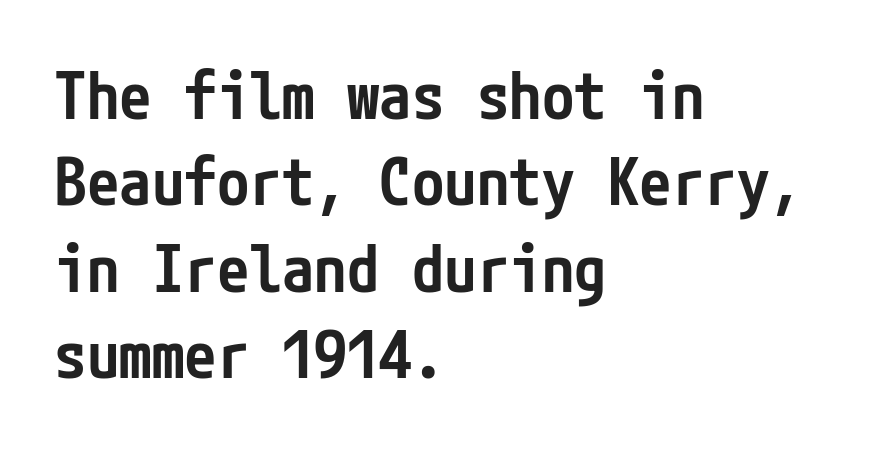
Students, observe: this is what conventionally led text looks like. Observe the absence of serifs on each vertical stroke in this sample. Horizontal alignment here is leftward, the default for most running prose. Vertical strokes here are truly vertical. Characters follow at the spacing the type designer built in. Beneath every word, the page is bare.
